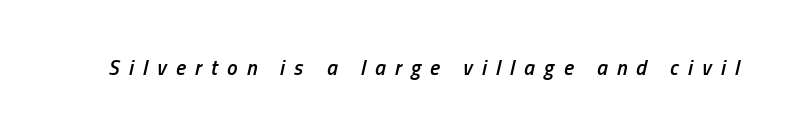
{"italic": "yes", "lean": "right", "slant_degrees": 13, "bold": "semi", "underline": "no", "letter_spacing": "wide", "letter_spacing_em": 0.44, "glyph_px": 21}
